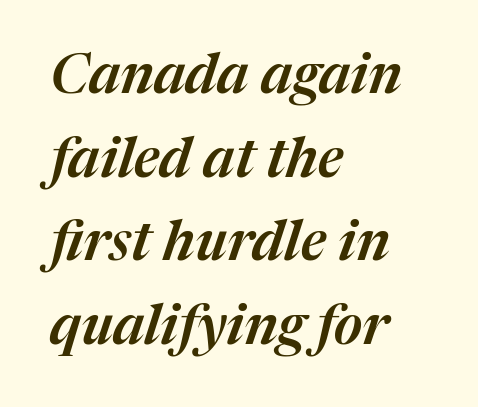
Q: Is the text italic (slanted)? A: Yes, it leans right by about 17 degrees.
Q: Is the text underlined? A: No.
Q: How is the paragraph aligned? A: Left-aligned.
Q: Is the spacing between letters normal or unusually wide? A: Normal.
Q: Is the spacing between lines tight, normal or loose? A: Normal.
Q: Width (condensed, normal, or wide)? A: Normal.
Q: Stroke contrast? A: Medium.
Q: x-height? A: Medium.
Q: Monospaced? A: No.
